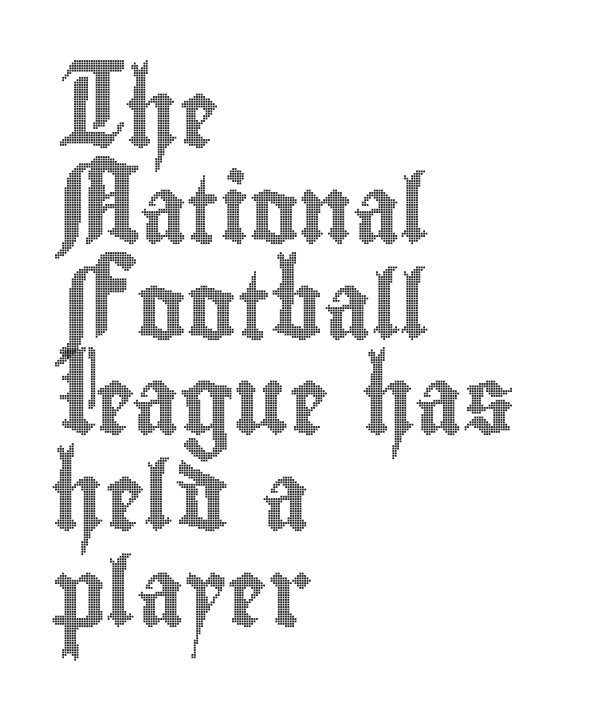
{"italic": "no", "width": "condensed", "x_height": "small", "monospaced": "no", "underline": "no", "align": "left", "line_spacing": "normal", "line_spacing_ratio": 1.43, "letter_spacing": "normal", "letter_spacing_em": 0.0, "glyph_px": 67}
